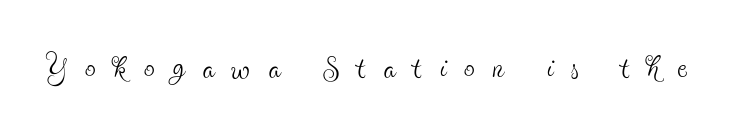
The image shows 43 px thin, condensed serif type; set unusually wide letter spacing (+0.42 em), not underlined; a small x-height.
